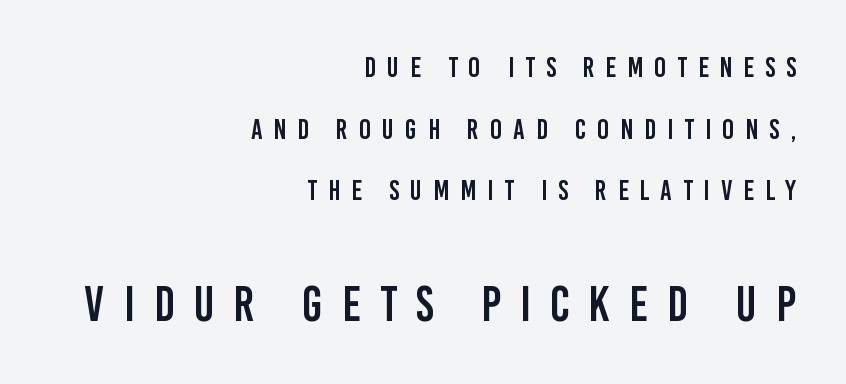
The image shows 49 px condensed sans-serif type, upright; set right-aligned, loose line spacing (2.2x), unusually wide letter spacing (+0.39 em), not underlined; the second (bottom) block is 1.75x larger; low stroke contrast and a large x-height.
